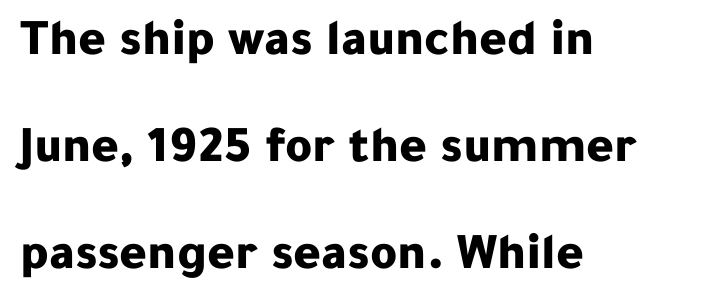
The letters sit at their default tracking, neither squeezed nor spread. Does the weight exceed regular? Yes, all the way to bold. If you measured baseline to baseline, you'd find a long distance. Notice how the stems are strictly vertical — no italics here.
